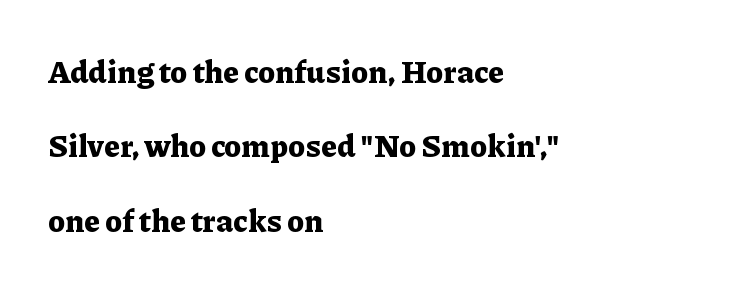
{"serif": "yes", "italic": "no", "bold": "yes", "weight": "bold", "width": "normal", "stroke_contrast": "low", "x_height": "medium", "monospaced": "no", "underline": "no", "align": "left", "line_spacing": "loose", "line_spacing_ratio": 2.4, "letter_spacing": "normal", "letter_spacing_em": 0.0, "glyph_px": 31}
